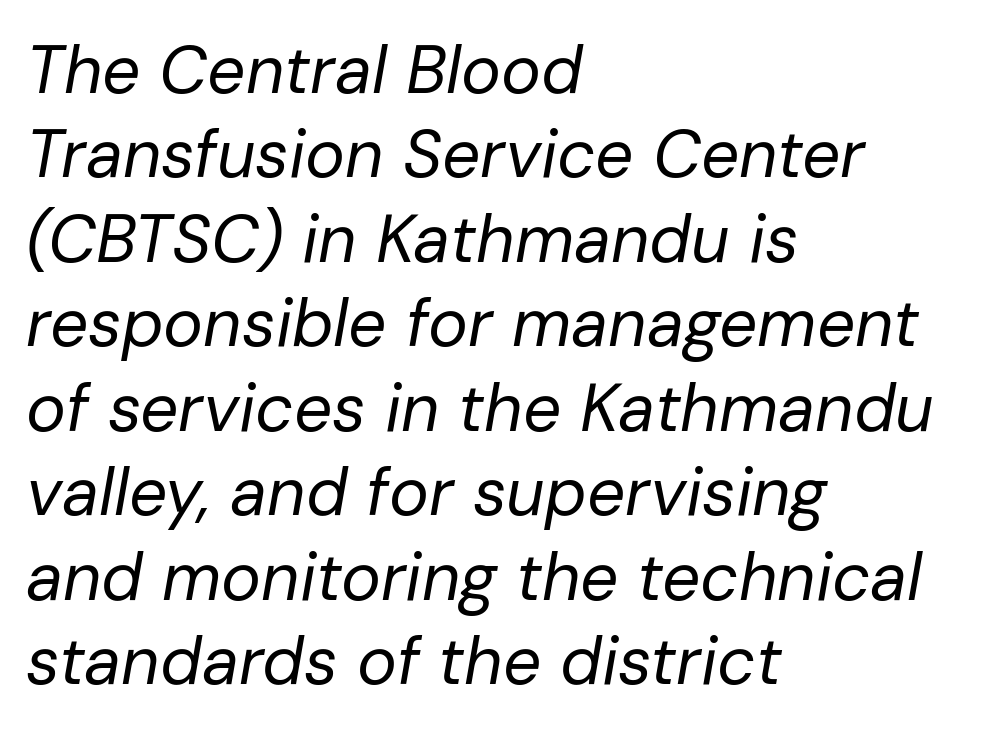
The image shows 67 px regular-weight type, italic (leaning right); set left-aligned, normal line spacing (1.26x), normal letter spacing, not underlined; low stroke contrast and a medium x-height.
